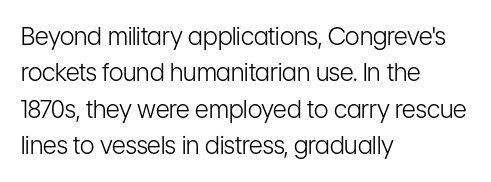
The foot of each line stays bare and open. These lines stack with their left ends in a neat column. Italic: no, the glyphs are upright roman. These lines sit exactly where default settings would place them.
